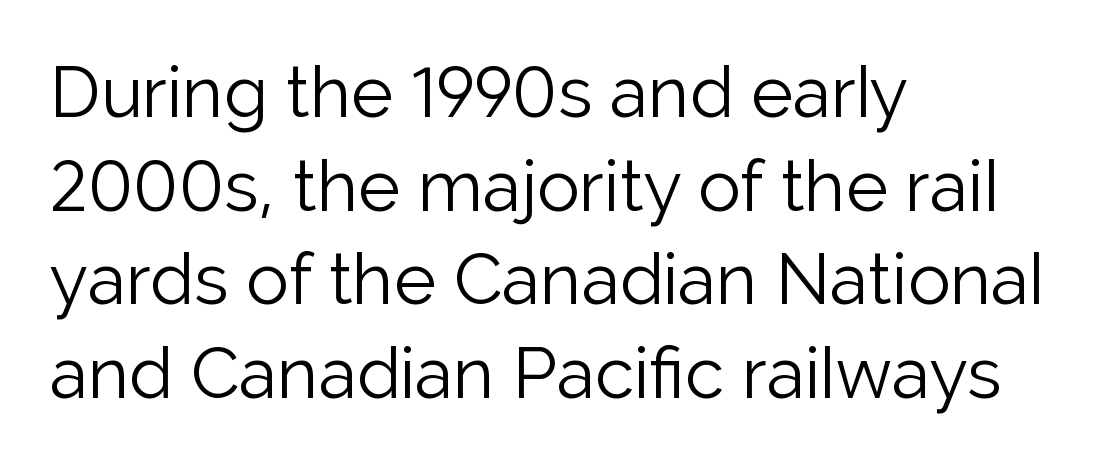
{"serif": "no", "italic": "no", "bold": "no", "weight": "light", "width": "normal", "stroke_contrast": "low", "x_height": "medium", "monospaced": "no", "underline": "no", "align": "left", "line_spacing": "normal", "line_spacing_ratio": 1.32, "letter_spacing": "normal", "letter_spacing_em": 0.0, "glyph_px": 71}
